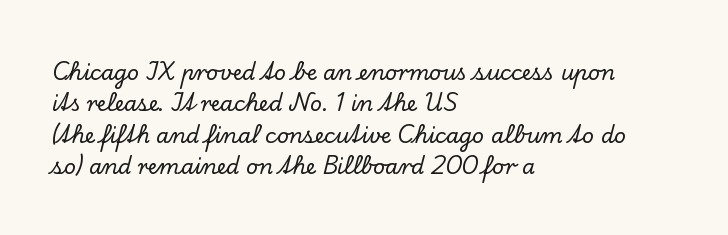
The image shows 21 px text type; set left-aligned, normal line spacing (1.49x), normal letter spacing, not underlined.
